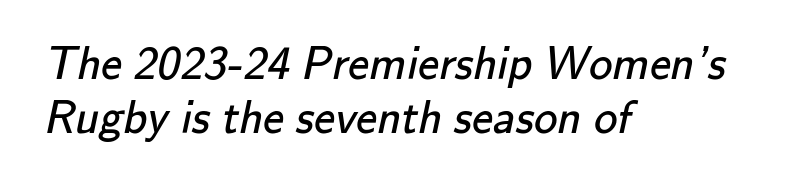
{"serif": "no", "bold": "no", "weight": "regular", "width": "normal", "stroke_contrast": "low", "x_height": "small", "monospaced": "no", "underline": "no", "align": "left", "line_spacing": "tight", "line_spacing_ratio": 1.14, "letter_spacing": "normal", "letter_spacing_em": 0.0, "glyph_px": 47}
